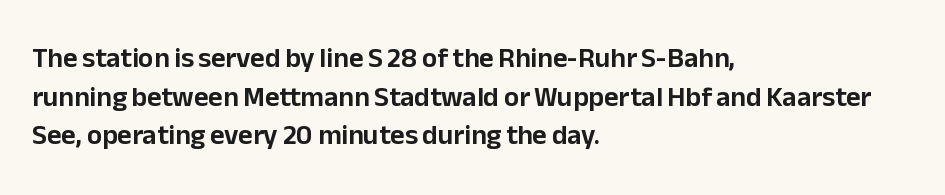
Q: Is the text italic (slanted)? A: No, it is upright.
Q: Is the typeface a serif or a sans-serif typeface? A: Sans-serif.
Q: Is the text underlined? A: No.
Q: How is the paragraph aligned? A: Left-aligned.
Q: Is the spacing between letters normal or unusually wide? A: Normal.
Q: Is the spacing between lines tight, normal or loose? A: Normal.
Q: Width (condensed, normal, or wide)? A: Normal.
Q: Stroke contrast? A: Low.
Q: x-height? A: Medium.
Q: Monospaced? A: No.
